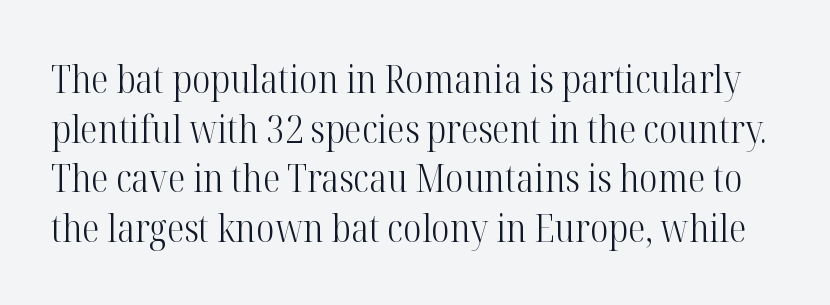
{"serif": "yes", "italic": "no", "bold": "no", "weight": "light", "width": "condensed", "stroke_contrast": "high", "x_height": "medium", "monospaced": "no", "underline": "no", "line_spacing": "normal", "line_spacing_ratio": 1.27, "letter_spacing": "normal", "letter_spacing_em": 0.0, "glyph_px": 39}
